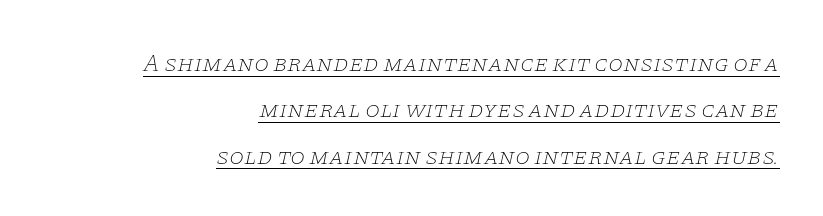
Leftover space on each line is placed entirely before the opening word. Quick note: italic. In terms of letterspacing, this is plain default setting. Stroke thickness stays within the range of a standard reading face or lighter. Does a line run under the words? Yes, clearly. Successive baselines arrive slowly, with a big drop between each.
